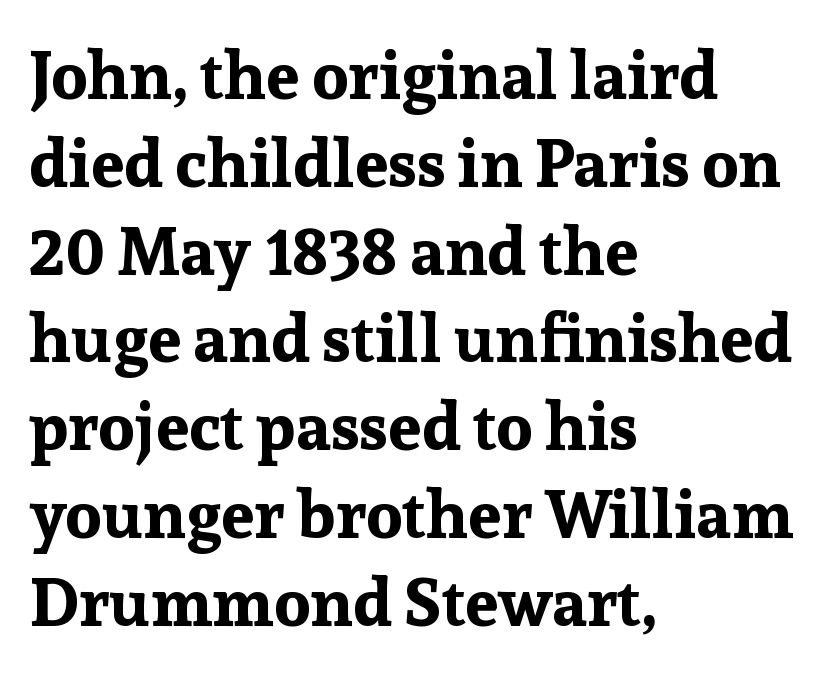
The image shows 67 px bold serif type, upright; set left-aligned, normal line spacing (1.31x), normal letter spacing, not underlined; low stroke contrast and a medium x-height.
